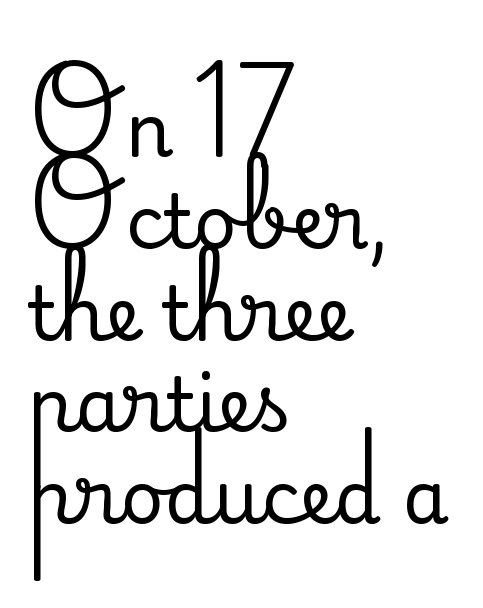
The letters sit at their default tracking, neither squeezed nor spread. What kind of face is this? One with serifs. If you drew a line through each stem, it would be perfectly vertical. Line starts are locked; line ends wander.
